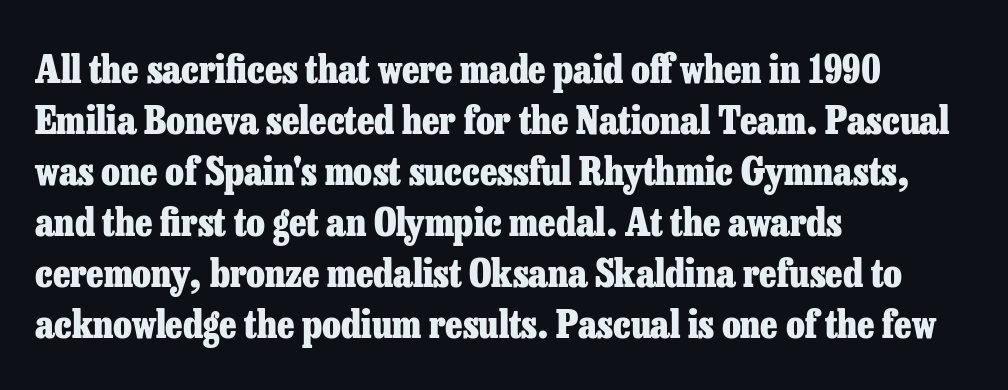
Q: Is the text bold? A: Yes.
Q: Is the text italic (slanted)? A: No, it is upright.
Q: Is the typeface a serif or a sans-serif typeface? A: Serif.
Q: Is the text underlined? A: No.
Q: How is the paragraph aligned? A: Left-aligned.
Q: Is the spacing between letters normal or unusually wide? A: Normal.
Q: Is the spacing between lines tight, normal or loose? A: Normal.
Q: Width (condensed, normal, or wide)? A: Normal.
Q: Stroke contrast? A: Low.
Q: x-height? A: Medium.
Q: Monospaced? A: No.
